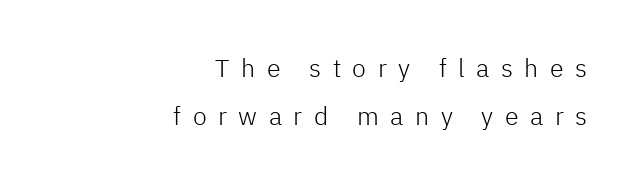
The image shows 25 px text type, upright; set right-aligned, loose line spacing (1.92x), unusually wide letter spacing (+0.46 em), not underlined.
